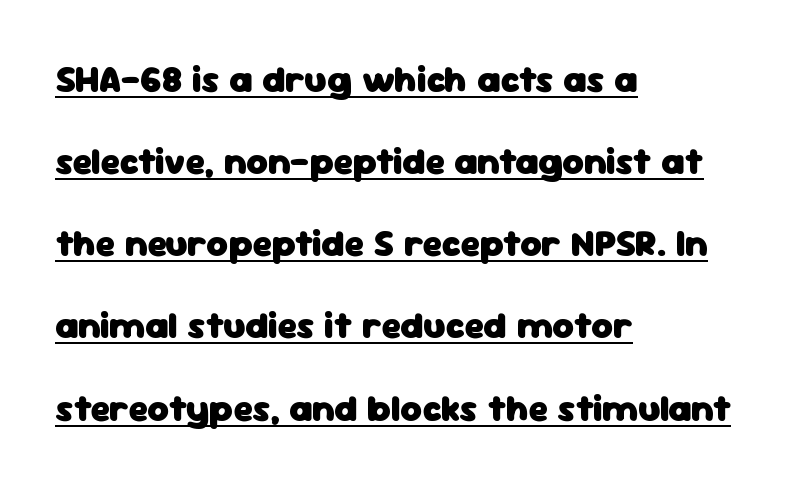
Q: Is the text bold? A: Yes.
Q: Is the text italic (slanted)? A: No, it is upright.
Q: Is the typeface a serif or a sans-serif typeface? A: Sans-serif.
Q: Is the text underlined? A: Yes.
Q: How is the paragraph aligned? A: Left-aligned.
Q: Is the spacing between letters normal or unusually wide? A: Normal.
Q: Is the spacing between lines tight, normal or loose? A: Loose.
Q: Width (condensed, normal, or wide)? A: Normal.
Q: Stroke contrast? A: Low.
Q: x-height? A: Medium.
Q: Monospaced? A: No.
